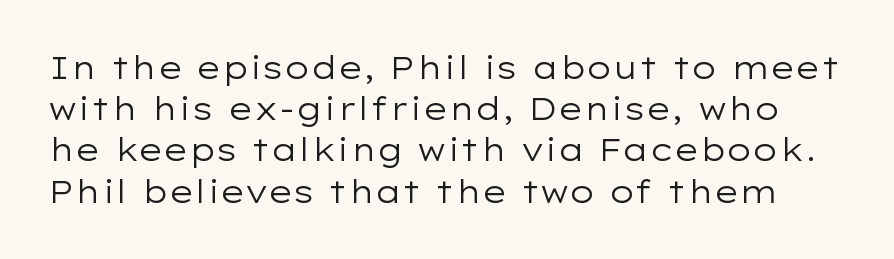
Here the glyphs are tracked normally, forming tight word shapes. Looks like regular typesetting: each glyph gets only the width it needs. The rendering uses a moderate line-height, typical for paragraphs. Examine the stroke ends and you'll find no serifs. These lines were composed using upright roman letters. Check under the words: just untouched page.
